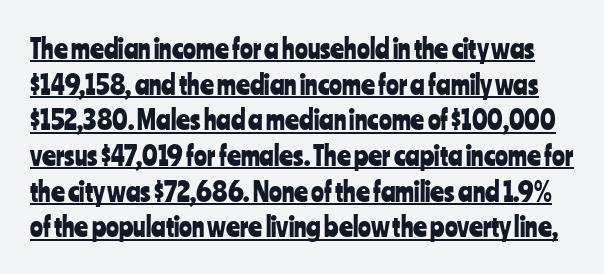
{"italic": "no", "underline": "yes", "line_spacing": "normal", "line_spacing_ratio": 1.32, "letter_spacing": "normal", "letter_spacing_em": 0.0, "glyph_px": 27}
